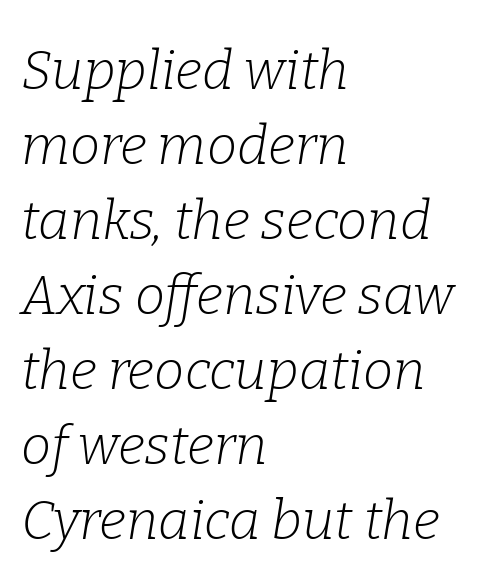
{"serif": "yes", "italic": "yes", "lean": "right", "slant_degrees": 9, "bold": "no", "weight": "light", "width": "normal", "stroke_contrast": "low", "x_height": "medium", "monospaced": "no", "underline": "no", "align": "left", "line_spacing": "normal", "line_spacing_ratio": 1.39, "letter_spacing": "normal", "letter_spacing_em": 0.0, "glyph_px": 54}
